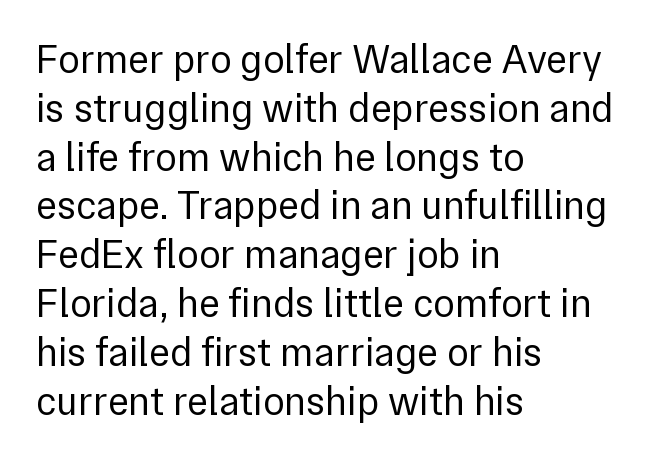
The image shows 40 px regular-weight sans-serif type, upright; set left-aligned, line spacing 1.22x, normal letter spacing, not underlined; a medium x-height.
